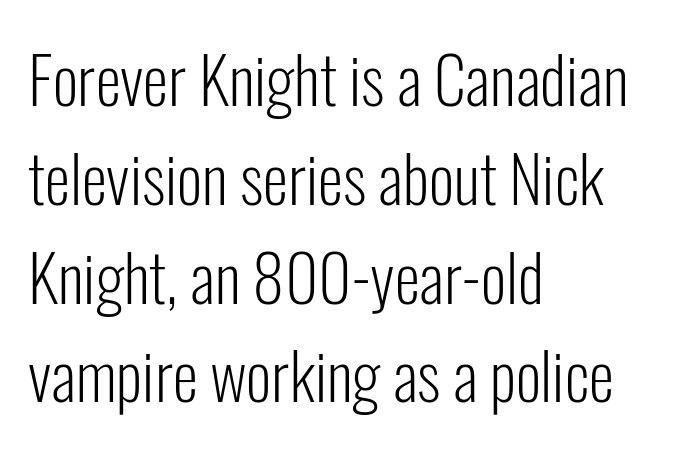
Just letters on the line, the space beneath them empty. Notice how descenders clear the ascenders below comfortably — that's standard leading. This sample uses an upright cut, with every glyph sitting square on the baseline. All the whitespace from short lines collects on the right.
